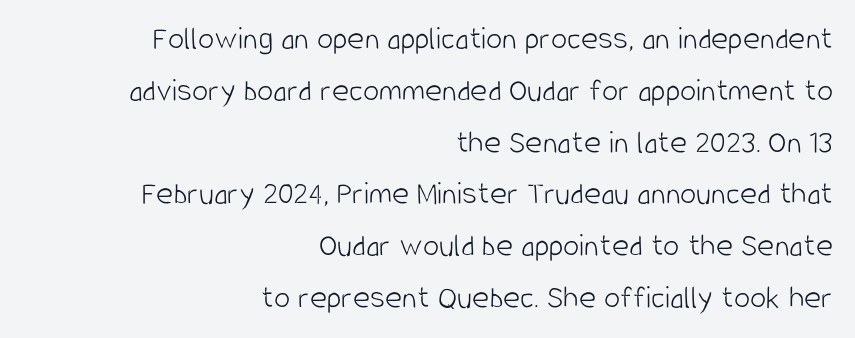
Q: Is the text bold? A: No.
Q: Is the text italic (slanted)? A: No, it is upright.
Q: Is the typeface a serif or a sans-serif typeface? A: Sans-serif.
Q: Is the text underlined? A: No.
Q: How is the paragraph aligned? A: Right-aligned.
Q: Is the spacing between letters normal or unusually wide? A: Normal.
Q: Is the spacing between lines tight, normal or loose? A: Normal.
Q: Width (condensed, normal, or wide)? A: Condensed.
Q: Stroke contrast? A: Low.
Q: x-height? A: Large.
Q: Monospaced? A: No.
